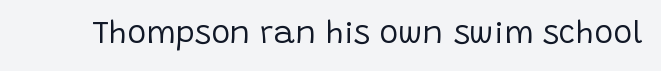
Heft: none added — not bold. The font family rendered here belongs to the sans-serif group. If you drew a line through each stem, it would be perfectly vertical. Is this a fixed-width face? No — the glyphs have proportional, varying widths. Decoration check: the copy has no underline. Look at the tracking — it's just the regular setting, nothing added.
